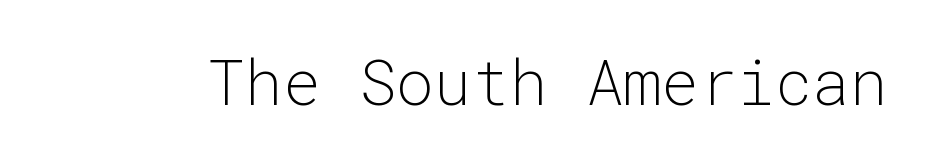
The image shows 63 px light sans-serif type, upright, monospaced; set normal letter spacing, not underlined; low stroke contrast and a medium x-height.
